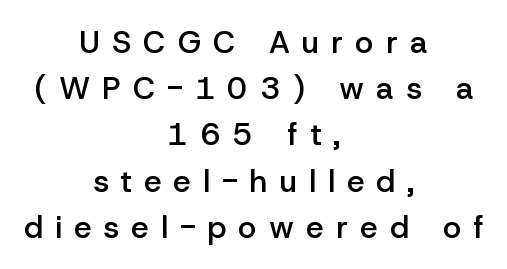
{"serif": "no", "italic": "no", "bold": "semi", "weight": "semibold", "width": "normal", "stroke_contrast": "low", "x_height": "medium", "monospaced": "no", "underline": "no", "align": "center", "line_spacing": "normal", "line_spacing_ratio": 1.49, "letter_spacing": "wide", "letter_spacing_em": 0.4, "glyph_px": 31}
